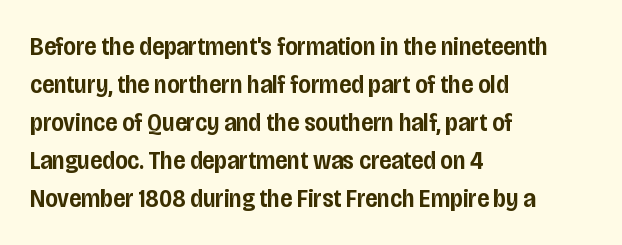
{"italic": "no", "bold": "semi", "underline": "no", "align": "left", "line_spacing": "normal", "line_spacing_ratio": 1.46, "letter_spacing": "normal", "letter_spacing_em": 0.0, "glyph_px": 26}
